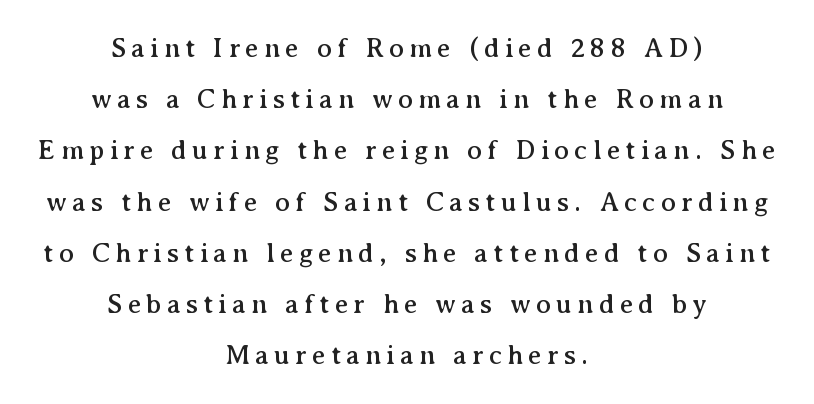
This sample uses an upright cut, with every glyph sitting square on the baseline. The passage shown is typed in a proportional face where columns would drift. The space beneath each line is pristine and unruled. The setting favours the middle, as headings and verse often do. Little horizontal feet cap the strokes, marking this as serif type.
